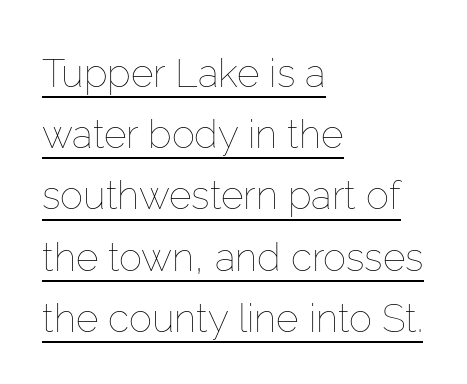
Check the space under the baseline: a stroke is drawn there. Spacing verdict: proportional, widths tailored to each character. Compared with a centered layout, this one pins lines to the left instead. Unbolded letterforms with no extra heft. Regular leading. Observe the ordinary spacing: letters are neighbours, not strangers.
